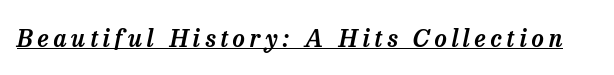
The image shows 24 px text type, italic (leaning right); set unusually wide letter spacing (+0.2 em), underlined.
